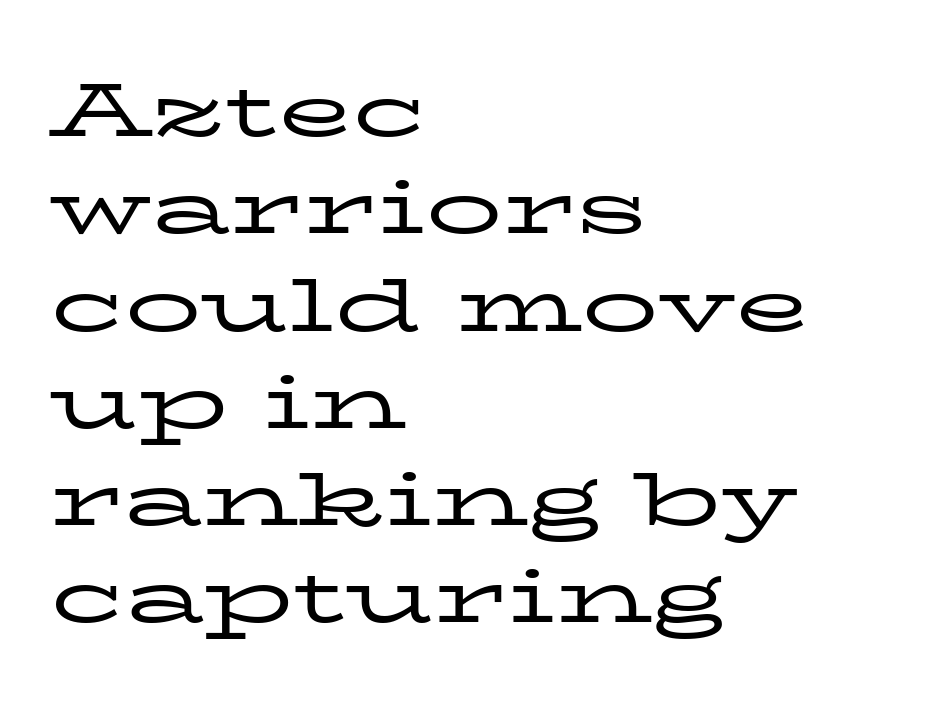
This sample uses an upright cut, with every glyph sitting square on the baseline. Each letter keeps its own natural width here, so spacing adapts to shape. Glyph-to-glyph distance matches everyday printed text. Just letters on the line, the space beneath them empty. On a weight scale, this lands at 450 or below. Interline gaps are of average width in this sample.
